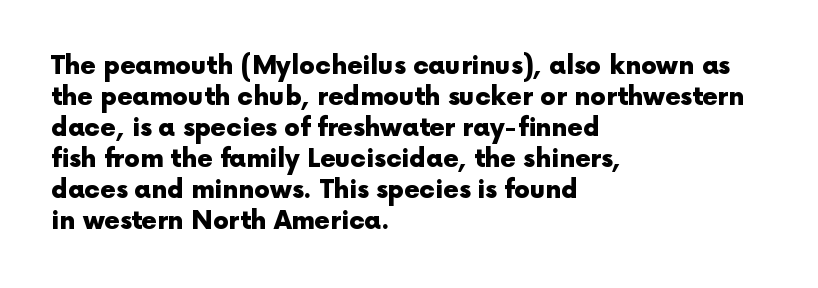
Q: Is the text bold? A: Yes.
Q: Is the text italic (slanted)? A: No, it is upright.
Q: Is the text underlined? A: No.
Q: How is the paragraph aligned? A: Left-aligned.
Q: Is the spacing between letters normal or unusually wide? A: Normal.
